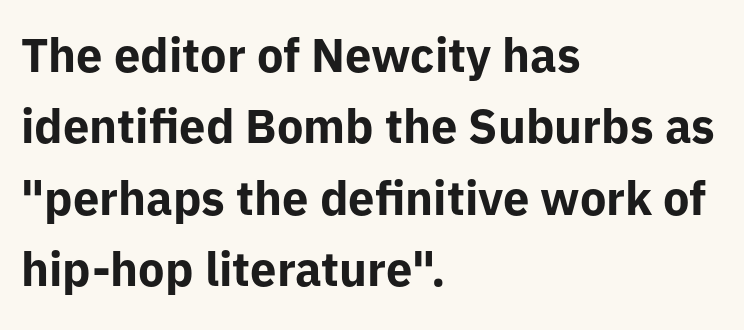
Proportional: the letters do not fall into vertical columns. I'd call this a sans setting — the letters go barefoot. Quick note: underline off. Notice how thick the strokes are: this is what a full bold looks like. Summary of vertical rhythm: regular, with standard interline spacing.
